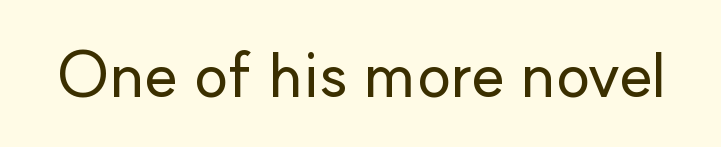
Q: Is the text italic (slanted)? A: No, it is upright.
Q: Is the typeface a serif or a sans-serif typeface? A: Sans-serif.
Q: Is the text underlined? A: No.
Q: Is the spacing between letters normal or unusually wide? A: Normal.
Q: Width (condensed, normal, or wide)? A: Normal.
Q: Stroke contrast? A: Low.
Q: x-height? A: Small.
Q: Monospaced? A: No.
